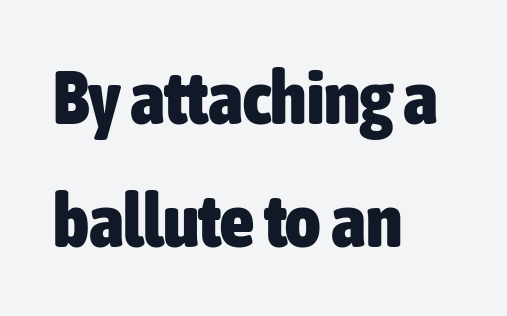
Q: Is the text bold? A: Yes.
Q: Is the text italic (slanted)? A: No, it is upright.
Q: Is the typeface a serif or a sans-serif typeface? A: Sans-serif.
Q: Is the text underlined? A: No.
Q: How is the paragraph aligned? A: Left-aligned.
Q: Is the spacing between letters normal or unusually wide? A: Normal.
Q: Is the spacing between lines tight, normal or loose? A: Normal.
Q: Width (condensed, normal, or wide)? A: Condensed.
Q: Stroke contrast? A: Low.
Q: x-height? A: Medium.
Q: Monospaced? A: No.
